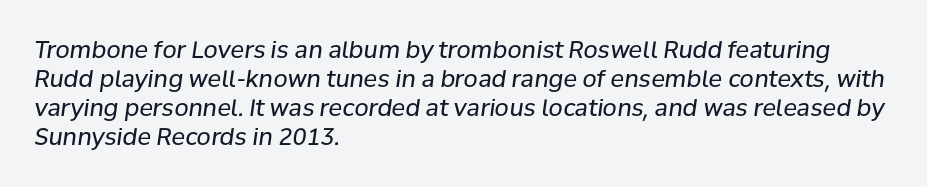
The image shows 23 px text type, italic (leaning right); set left-aligned, normal line spacing (1.26x), normal letter spacing, not underlined.
